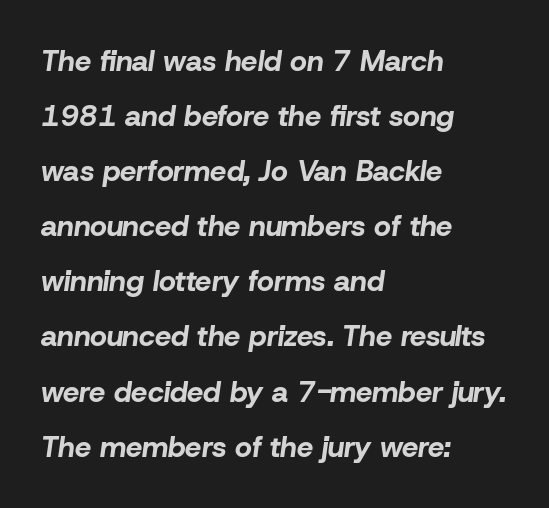
{"italic": "yes", "lean": "right", "slant_degrees": 8, "bold": "yes", "weight": "bold", "width": "normal", "stroke_contrast": "low", "x_height": "medium", "monospaced": "no", "underline": "no", "align": "left", "line_spacing": "loose", "line_spacing_ratio": 1.9, "letter_spacing": "normal", "letter_spacing_em": 0.0, "glyph_px": 29}
